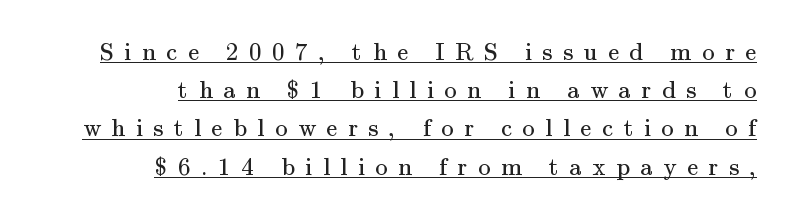
Q: Is the text bold? A: No.
Q: Is the text italic (slanted)? A: No, it is upright.
Q: Is the text underlined? A: Yes.
Q: How is the paragraph aligned? A: Right-aligned.
Q: Is the spacing between letters normal or unusually wide? A: Unusually wide.
Q: Is the spacing between lines tight, normal or loose? A: Normal.
